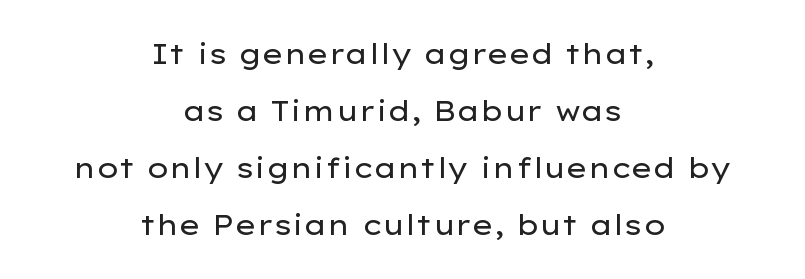
These lines are rendered in a variable-pitch font. This sample uses a sans-serif face. The line texture is even and compact thanks to regular tracking. This rendering features lettering with no underline. This is not heavy type; no bold has been used.
